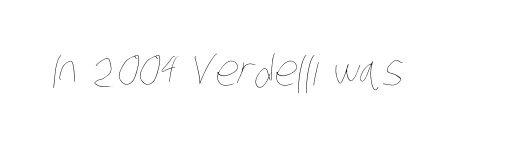
{"bold": "no", "weight": "thin", "width": "condensed", "stroke_contrast": "low", "x_height": "large", "monospaced": "no", "underline": "no", "letter_spacing": "normal", "letter_spacing_em": 0.0, "glyph_px": 42}
